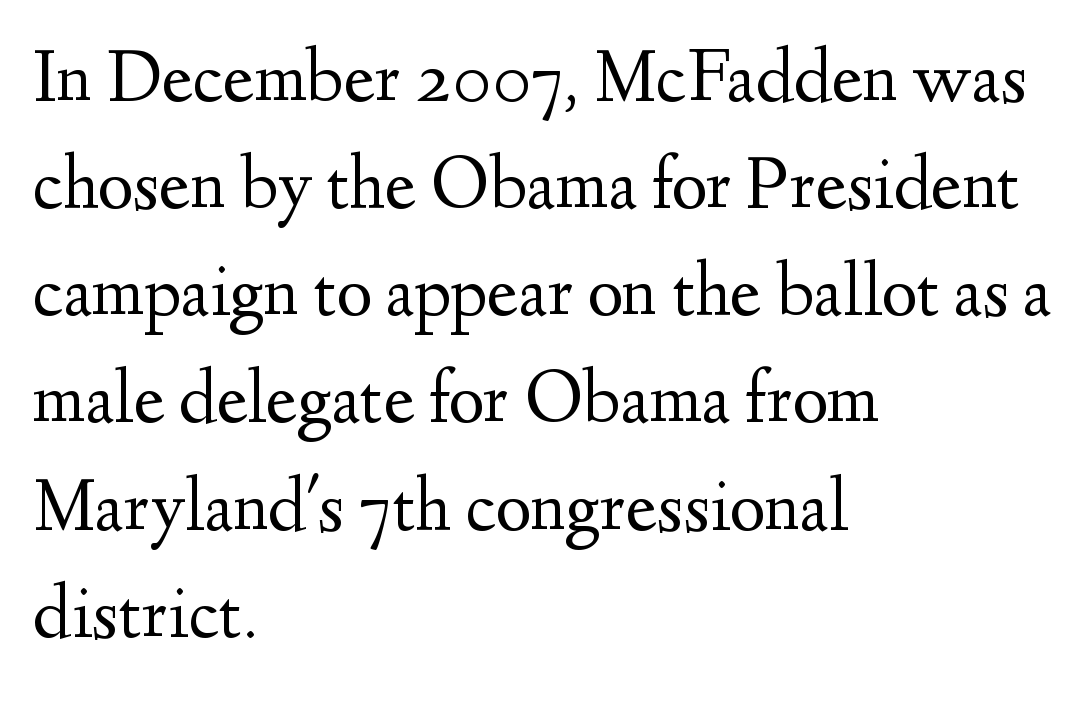
The letters stand upright; this is a roman face. Observe the serifs anchoring each vertical stroke in this sample. No chunkiness to these letters — they're not bold. This sample has the flowing, uneven cadence of proportional lettering.
